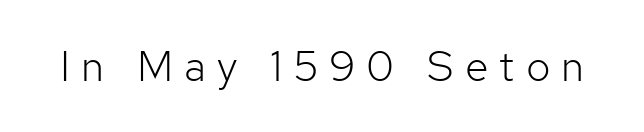
The image shows 43 px light sans-serif type, upright; set unusually wide letter spacing (+0.26 em), not underlined; low stroke contrast and a medium x-height.
